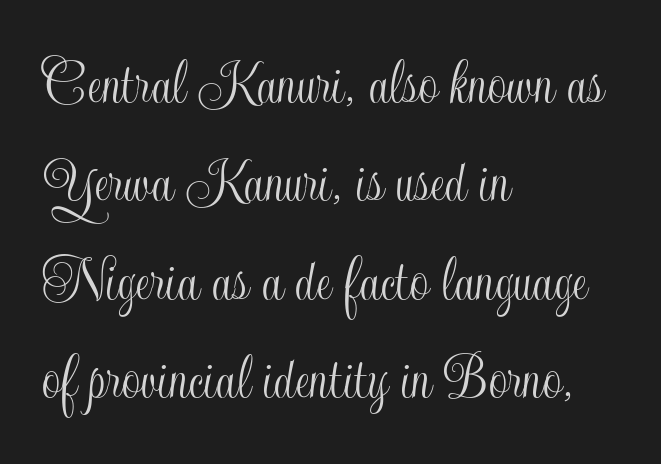
The lines in this sample share a left origin and differ only in where they stop. Tracking here is standard; glyphs follow each other at the usual distance. Each letter keeps its own natural width here, so spacing adapts to shape. Compared with typical paragraphs, the rows here are spaced about the same.
